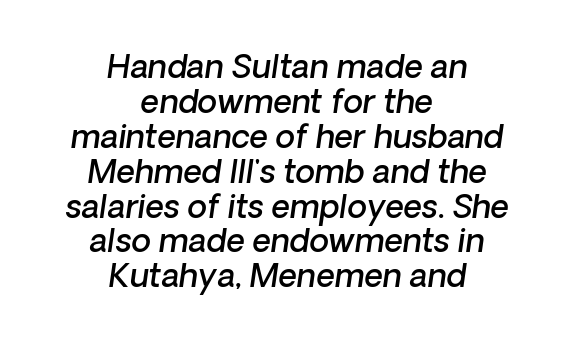
{"serif": "no", "bold": "semi", "weight": "semibold", "width": "normal", "stroke_contrast": "low", "x_height": "medium", "monospaced": "no", "underline": "no", "align": "center", "line_spacing": "tight", "line_spacing_ratio": 1.09, "letter_spacing": "normal", "letter_spacing_em": 0.0, "glyph_px": 32}
